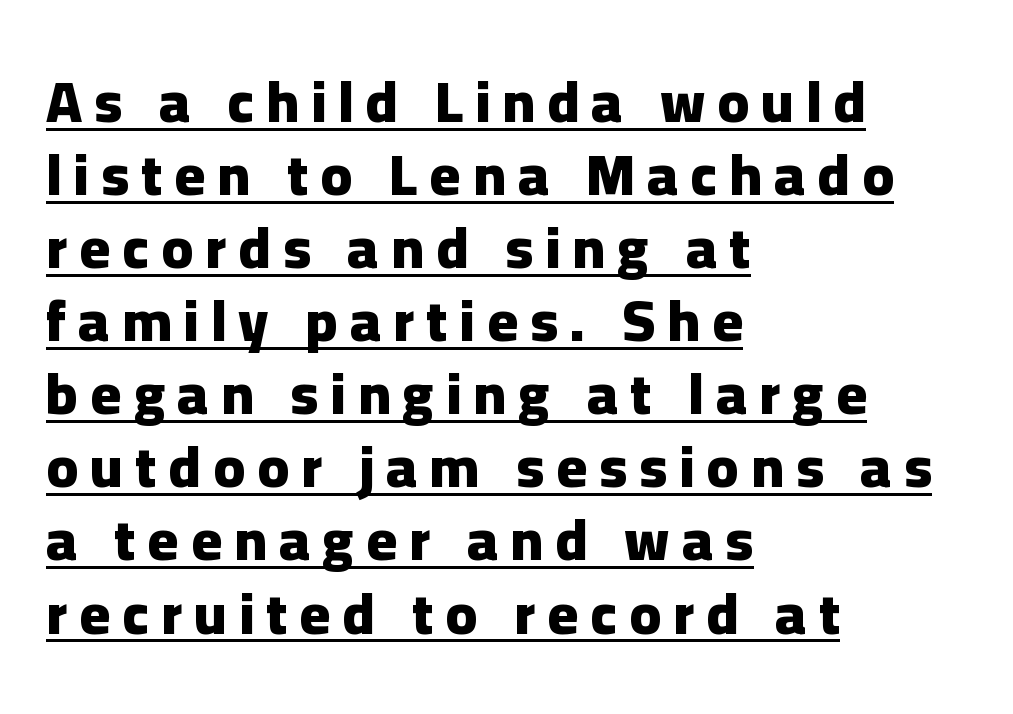
Q: Is the text bold? A: Yes.
Q: Is the text italic (slanted)? A: No, it is upright.
Q: Is the typeface a serif or a sans-serif typeface? A: Sans-serif.
Q: Is the text underlined? A: Yes.
Q: How is the paragraph aligned? A: Left-aligned.
Q: Is the spacing between letters normal or unusually wide? A: Unusually wide.
Q: Is the spacing between lines tight, normal or loose? A: Normal.
Q: Width (condensed, normal, or wide)? A: Normal.
Q: Stroke contrast? A: Low.
Q: x-height? A: Medium.
Q: Monospaced? A: No.
